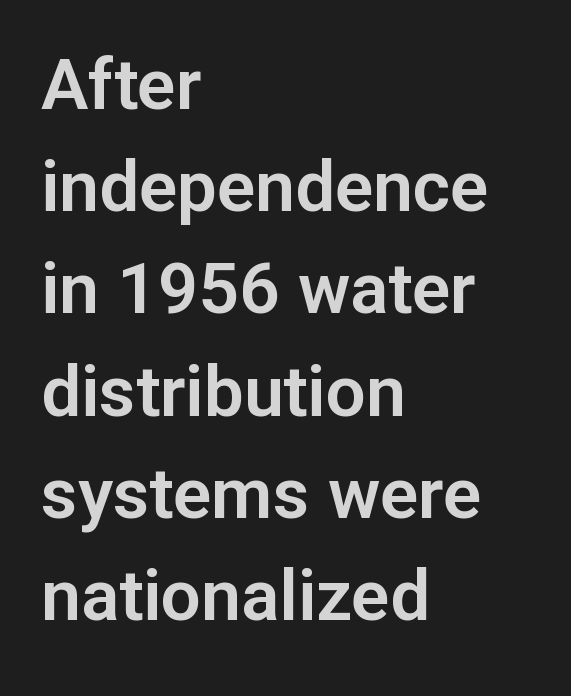
Check under the words: just untouched page. Reading down the column, the eye jumps a familiar distance to each next line. In terms of letterform style, serifs are entirely absent. Honestly, the letter spacing is just normal — you wouldn't notice it. A typesetter would mark this as roman, not italic. Spacing verdict: proportional, widths tailored to each character.
